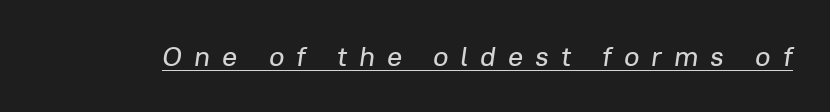
The image shows 28 px text type, italic (leaning right); set unusually wide letter spacing (+0.43 em), underlined; low stroke contrast and a medium x-height.
